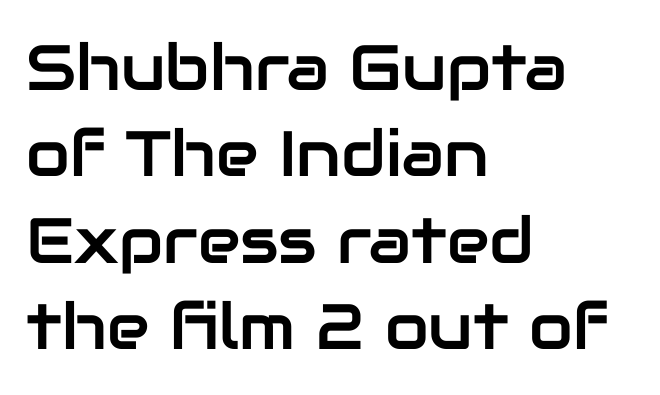
The image shows 64 px sans-serif type, upright; set left-aligned, normal line spacing (1.35x), normal letter spacing, not underlined; low stroke contrast and a medium x-height.
